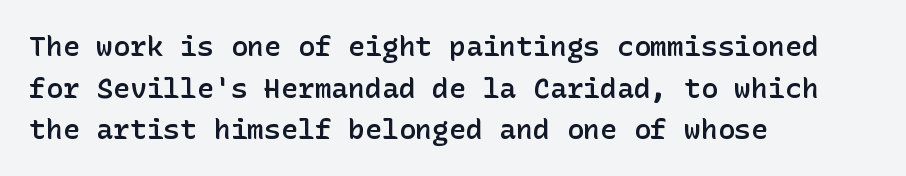
{"serif": "no", "italic": "no", "bold": "semi", "weight": "semibold", "width": "normal", "stroke_contrast": "low", "x_height": "medium", "underline": "no", "align": "left", "line_spacing": "normal", "line_spacing_ratio": 1.49, "letter_spacing": "normal", "letter_spacing_em": 0.0, "glyph_px": 28}
